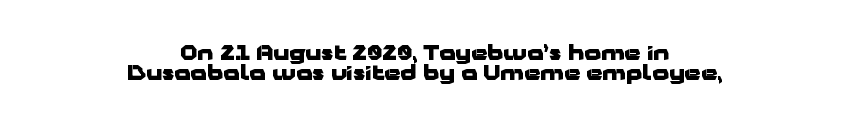
Spacing between characters is what you'd get straight out of the box. If you measured baseline to baseline, you'd find a short distance. Descenders hang freely into open space. Every letter is thick-stroked: bold, no question.
